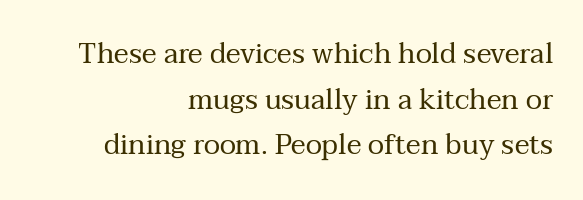
The foot of each line stays bare and open. Observe the ordinary spacing: letters are neighbours, not strangers. A quiet, ordinary-to-light weight characterises the typeface. Think of a printed novel: that variable character pitch is what you see here.
